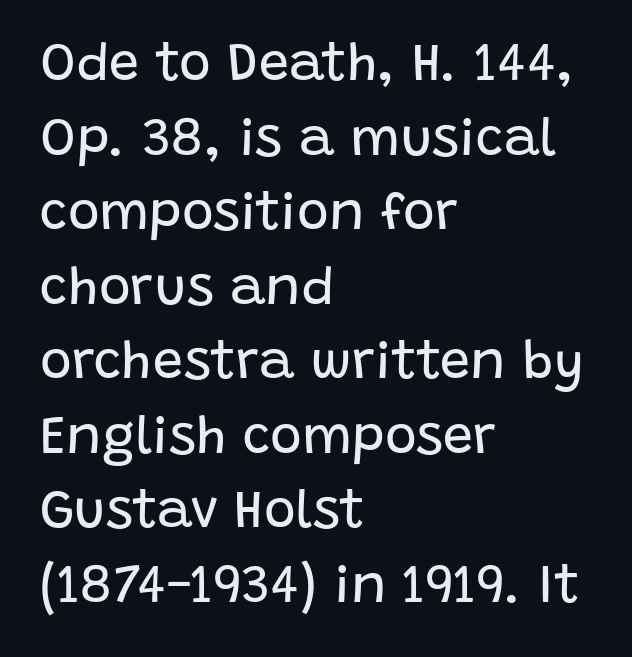
Q: Is the text bold? A: No.
Q: Is the text italic (slanted)? A: No, it is upright.
Q: Is the typeface a serif or a sans-serif typeface? A: Sans-serif.
Q: Is the text underlined? A: No.
Q: How is the paragraph aligned? A: Left-aligned.
Q: Is the spacing between letters normal or unusually wide? A: Normal.
Q: Is the spacing between lines tight, normal or loose? A: Normal.
Q: Width (condensed, normal, or wide)? A: Normal.
Q: Stroke contrast? A: Low.
Q: x-height? A: Large.
Q: Monospaced? A: No.
